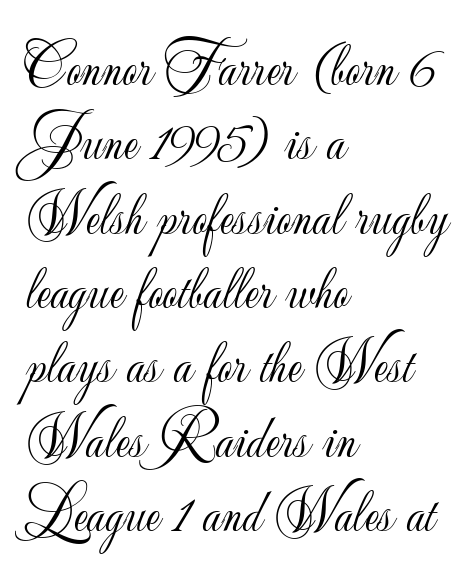
Q: Is the text bold? A: No.
Q: Is the text italic (slanted)? A: Yes.
Q: Is the typeface a serif or a sans-serif typeface? A: Sans-serif.
Q: Is the text underlined? A: No.
Q: How is the paragraph aligned? A: Left-aligned.
Q: Is the spacing between letters normal or unusually wide? A: Normal.
Q: Is the spacing between lines tight, normal or loose? A: Normal.
Q: Width (condensed, normal, or wide)? A: Normal.
Q: Stroke contrast? A: Low.
Q: x-height? A: Small.
Q: Monospaced? A: No.
